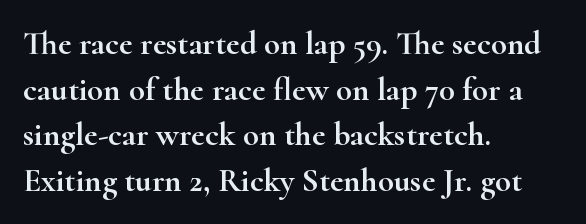
Q: Is the text italic (slanted)? A: No, it is upright.
Q: Is the typeface a serif or a sans-serif typeface? A: Serif.
Q: Is the text underlined? A: No.
Q: How is the paragraph aligned? A: Left-aligned.
Q: Is the spacing between letters normal or unusually wide? A: Normal.
Q: Is the spacing between lines tight, normal or loose? A: Normal.
Q: Width (condensed, normal, or wide)? A: Wide.
Q: Stroke contrast? A: High.
Q: x-height? A: Small.
Q: Monospaced? A: No.
